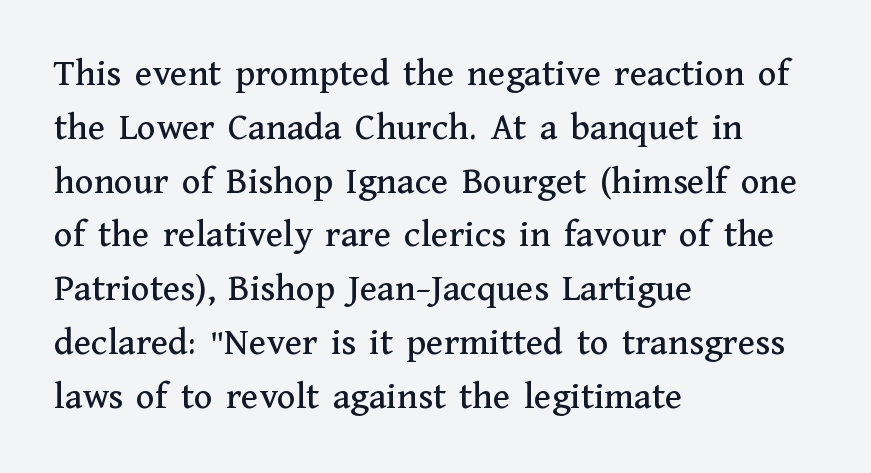
The image shows 39 px serif type, upright; set left-aligned, normal line spacing (1.38x), normal letter spacing, not underlined; medium stroke contrast and a medium x-height.
